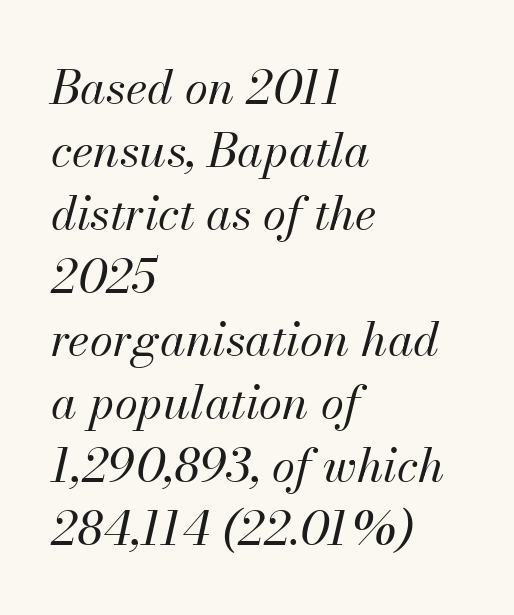
The image shows 47 px regular-weight type, italic (leaning right); set left-aligned, normal line spacing (1.34x), normal letter spacing, not underlined; medium stroke contrast and a small x-height.
